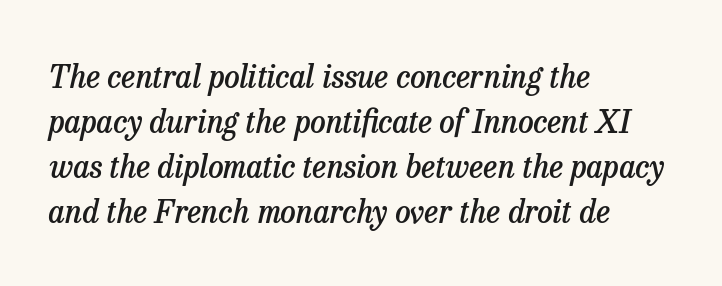
{"serif": "yes", "italic": "yes", "lean": "right", "slant_degrees": 13, "bold": "semi", "weight": "semibold", "width": "normal", "stroke_contrast": "low", "x_height": "medium", "monospaced": "no", "underline": "no", "align": "left", "line_spacing": "normal", "line_spacing_ratio": 1.45, "letter_spacing": "normal", "letter_spacing_em": 0.0, "glyph_px": 31}
